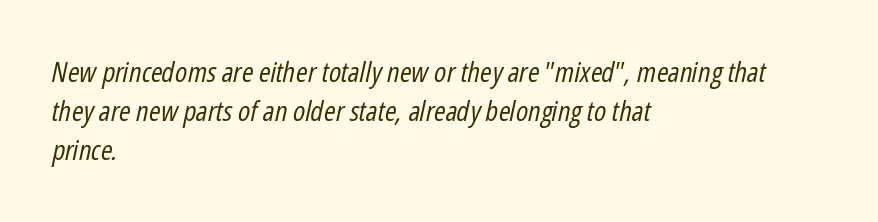
{"italic": "yes", "lean": "right", "slant_degrees": 12, "bold": "no", "weight": "regular", "width": "condensed", "stroke_contrast": "low", "x_height": "medium", "monospaced": "no", "underline": "no", "align": "left", "line_spacing": "normal", "line_spacing_ratio": 1.4, "letter_spacing": "normal", "letter_spacing_em": 0.0, "glyph_px": 28}
